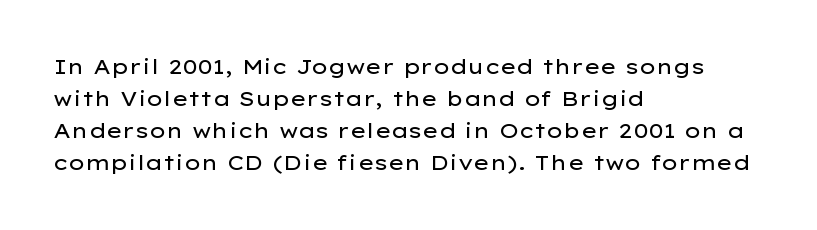
Is the block centered? No — it sits flush against the left margin. Honestly, the row spacing looks completely unremarkable. Check under the words: just untouched page. Ascenders rise straight up at ninety degrees. Nobody touched the tracking dial on this one.
